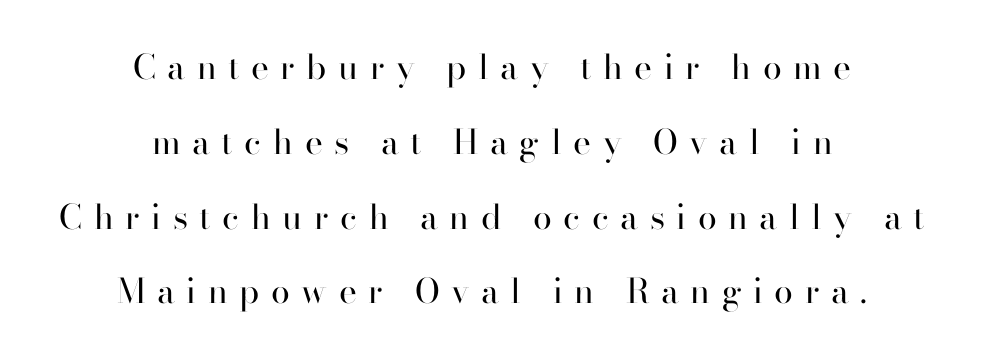
The image shows 34 px regular-weight serif type, upright; set centered, loose line spacing (2.2x), unusually wide letter spacing (+0.34 em), not underlined; high stroke contrast and a small x-height.
